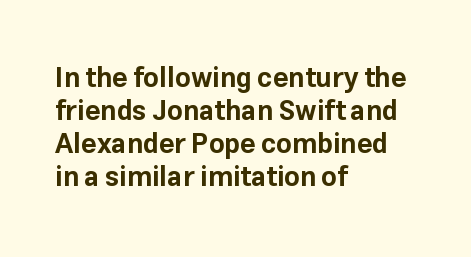
Q: Is the text bold? A: Yes.
Q: Is the text italic (slanted)? A: No, it is upright.
Q: Is the text underlined? A: No.
Q: How is the paragraph aligned? A: Left-aligned.
Q: Is the spacing between letters normal or unusually wide? A: Normal.
